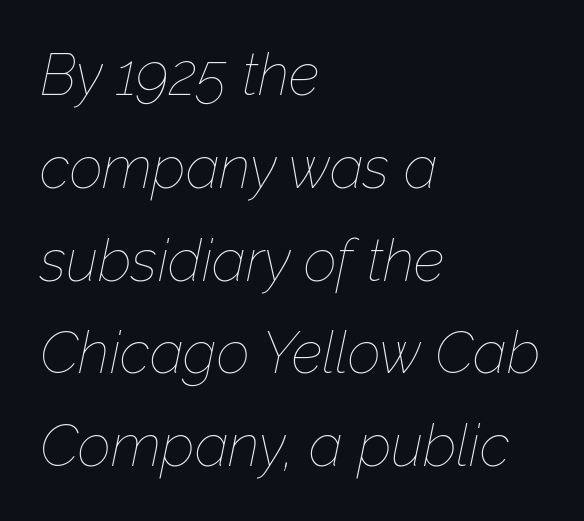
Q: Is the text bold? A: No.
Q: Is the text italic (slanted)? A: Yes, it leans right by about 12 degrees.
Q: Is the text underlined? A: No.
Q: How is the paragraph aligned? A: Left-aligned.
Q: Is the spacing between letters normal or unusually wide? A: Normal.
Q: Is the spacing between lines tight, normal or loose? A: Normal.
Q: Width (condensed, normal, or wide)? A: Normal.
Q: Stroke contrast? A: Low.
Q: x-height? A: Medium.
Q: Monospaced? A: No.
